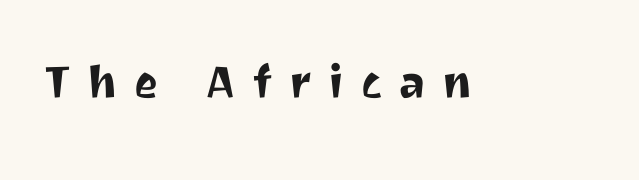
In terms of letterform style, serifs are entirely absent. Each letter keeps its own natural width here, so spacing adapts to shape. Between one letter and the next there's a generous, obvious gap. Quick note: underline off. Every stem runs plumb, perpendicular to the baseline.
